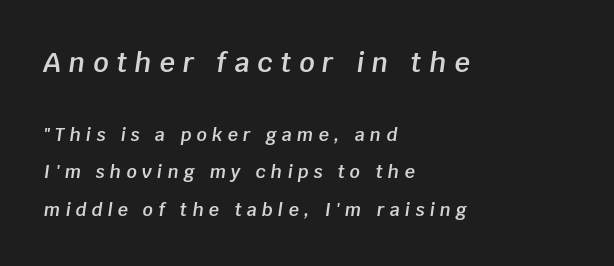
The image shows 27 px text type, italic (leaning right); set left-aligned, loose line spacing (2.08x), unusually wide letter spacing (+0.29 em), not underlined; the first (top) block is 1.5x larger.
